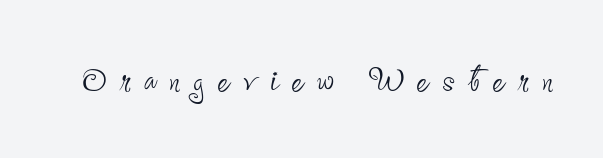
The image shows 45 px thin, condensed sans-serif type; set unusually wide letter spacing (+0.28 em), not underlined; low stroke contrast and a small x-height.
